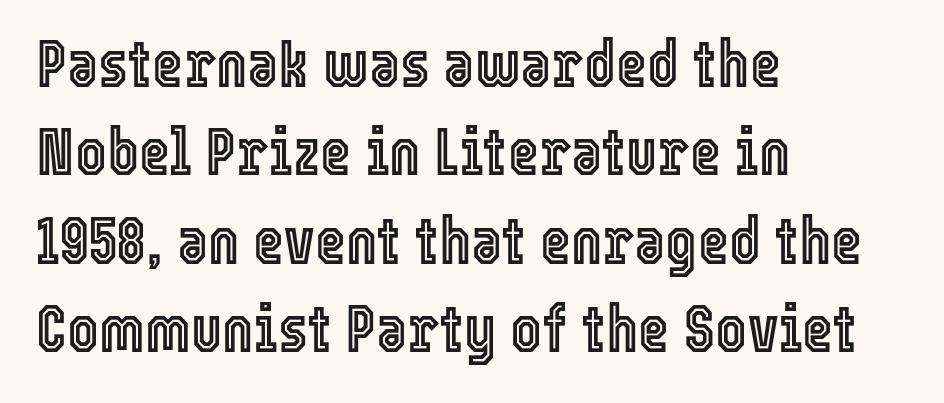
The image shows 67 px condensed type, upright; set left-aligned, normal line spacing (1.32x), normal letter spacing, not underlined; a medium x-height.
